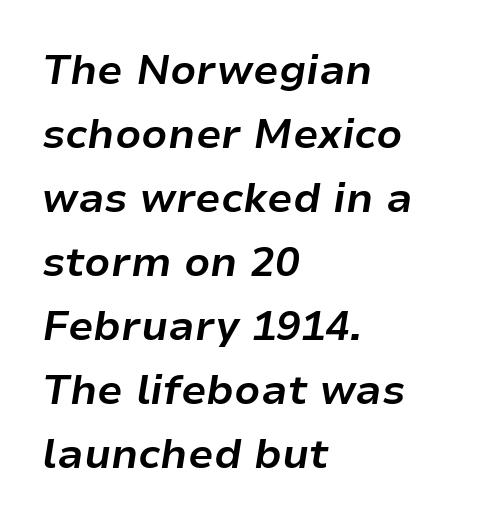
The lines are quadded left. The glyphs look as if they've been sheared to an angle. Descender tails drop into unmarked territory. Spacing verdict: proportional, widths tailored to each character. Does the weight exceed regular? Yes, all the way to bold.
